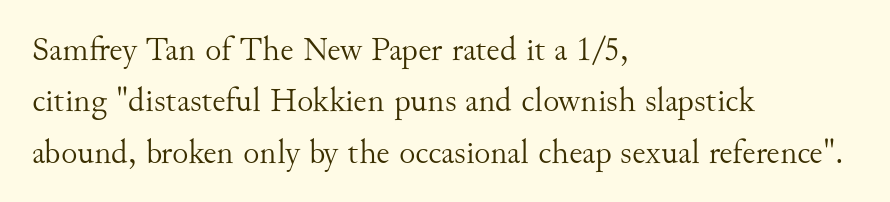
Q: Is the text bold? A: No.
Q: Is the text italic (slanted)? A: No, it is upright.
Q: Is the typeface a serif or a sans-serif typeface? A: Serif.
Q: Is the text underlined? A: No.
Q: How is the paragraph aligned? A: Left-aligned.
Q: Is the spacing between letters normal or unusually wide? A: Normal.
Q: Is the spacing between lines tight, normal or loose? A: Normal.
Q: Width (condensed, normal, or wide)? A: Normal.
Q: Stroke contrast? A: Medium.
Q: x-height? A: Small.
Q: Monospaced? A: No.
